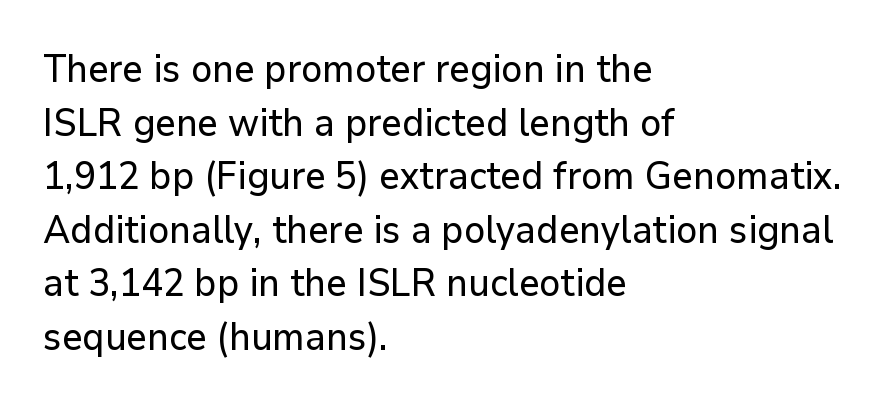
A typesetter would call this proportional, since set widths differ per character. No word sits above an underline. Evenly set lines give the paragraph a standard silhouette. In CSS terms this would be text-align: left. Does the type have serifs? No, each stem ends abruptly.
